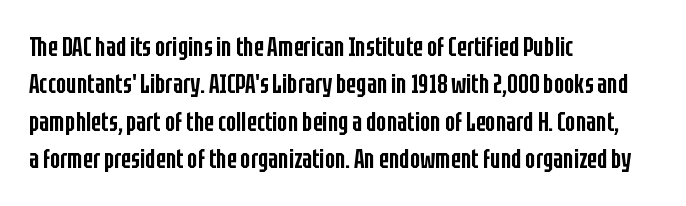
The image shows 27 px text type, upright; set left-aligned, normal line spacing (1.38x), normal letter spacing, not underlined.
